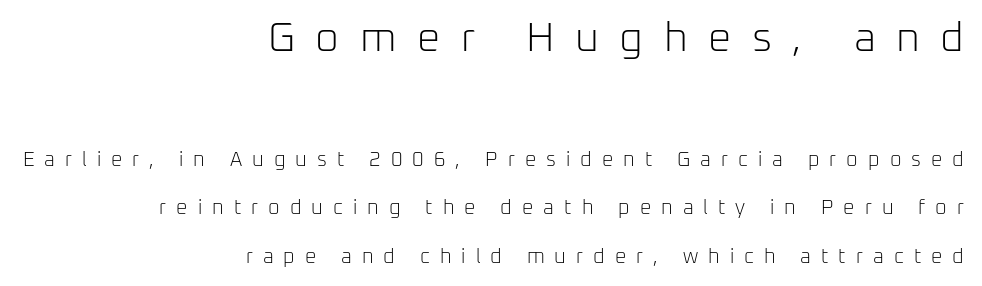
The image shows 41 px light sans-serif type, upright; set right-aligned, loose line spacing (2.42x), unusually wide letter spacing (+0.5 em), not underlined; the first (top) block is 2.05x larger; low stroke contrast and a medium x-height.
